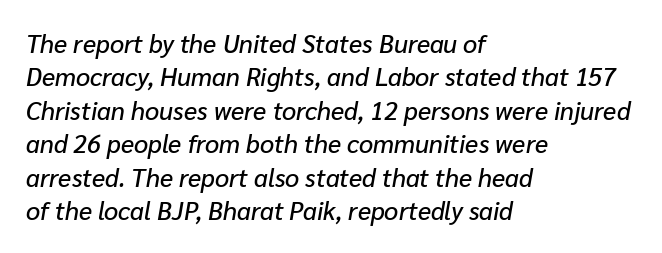
{"italic": "yes", "lean": "right", "slant_degrees": 10, "underline": "no", "align": "left", "line_spacing": "normal", "line_spacing_ratio": 1.34, "letter_spacing": "normal", "letter_spacing_em": 0.0, "glyph_px": 25}
